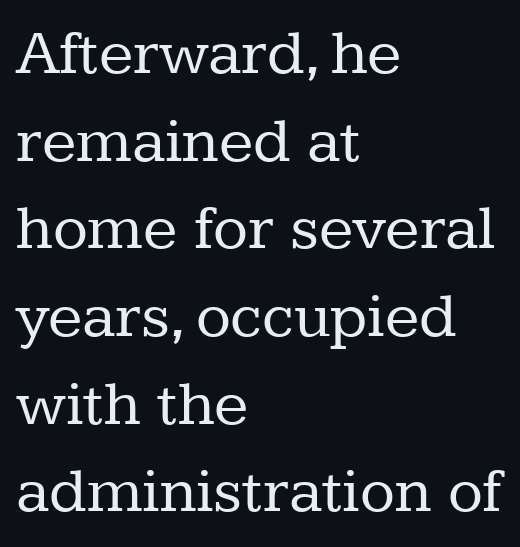
Q: Is the text bold? A: No.
Q: Is the text italic (slanted)? A: No, it is upright.
Q: Is the typeface a serif or a sans-serif typeface? A: Serif.
Q: Is the text underlined? A: No.
Q: How is the paragraph aligned? A: Left-aligned.
Q: Is the spacing between letters normal or unusually wide? A: Normal.
Q: Is the spacing between lines tight, normal or loose? A: Normal.
Q: Width (condensed, normal, or wide)? A: Normal.
Q: Stroke contrast? A: Low.
Q: x-height? A: Medium.
Q: Monospaced? A: No.
